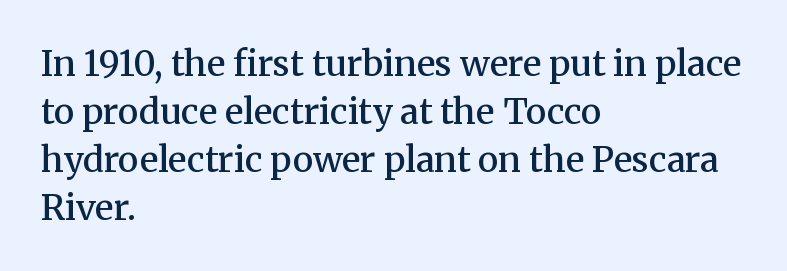
Q: Is the text bold? A: Semi-bold.
Q: Is the text italic (slanted)? A: No, it is upright.
Q: Is the typeface a serif or a sans-serif typeface? A: Serif.
Q: Is the text underlined? A: No.
Q: How is the paragraph aligned? A: Left-aligned.
Q: Is the spacing between letters normal or unusually wide? A: Normal.
Q: Is the spacing between lines tight, normal or loose? A: Normal.
Q: Width (condensed, normal, or wide)? A: Normal.
Q: Stroke contrast? A: Medium.
Q: x-height? A: Medium.
Q: Monospaced? A: No.
